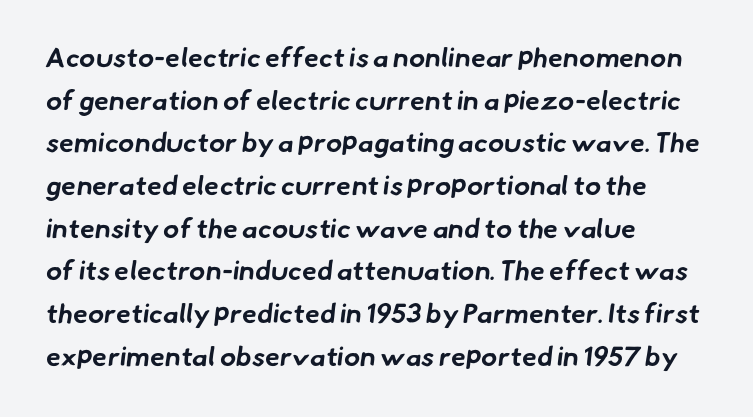
{"bold": "yes", "underline": "no", "align": "left", "line_spacing": "normal", "line_spacing_ratio": 1.58, "letter_spacing": "normal", "letter_spacing_em": 0.0, "glyph_px": 27}
